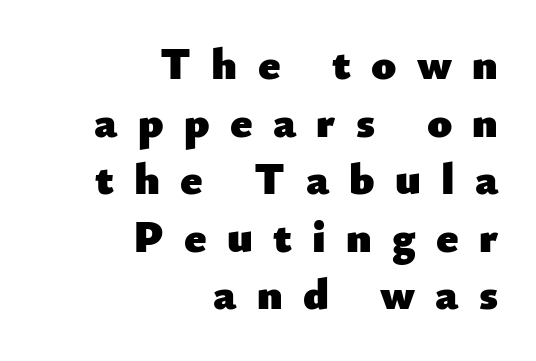
Q: Is the text bold? A: Yes.
Q: Is the text italic (slanted)? A: No, it is upright.
Q: Is the typeface a serif or a sans-serif typeface? A: Sans-serif.
Q: Is the text underlined? A: No.
Q: How is the paragraph aligned? A: Right-aligned.
Q: Is the spacing between letters normal or unusually wide? A: Unusually wide.
Q: Is the spacing between lines tight, normal or loose? A: Normal.
Q: Width (condensed, normal, or wide)? A: Normal.
Q: Stroke contrast? A: Low.
Q: x-height? A: Small.
Q: Monospaced? A: No.
